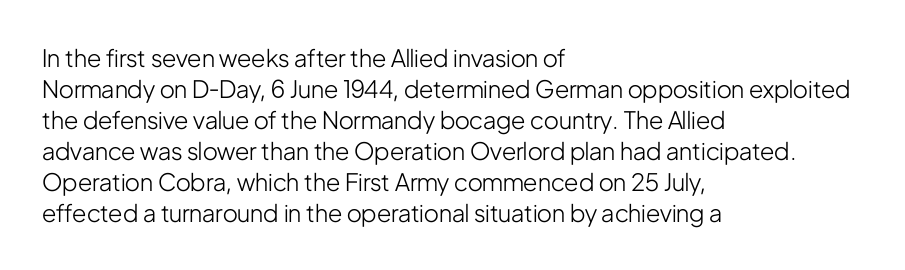
{"italic": "no", "bold": "no", "underline": "no", "align": "left", "line_spacing": "normal", "line_spacing_ratio": 1.29, "letter_spacing": "normal", "letter_spacing_em": 0.0, "glyph_px": 24}
